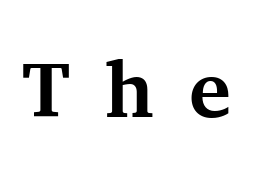
{"serif": "yes", "italic": "no", "bold": "yes", "weight": "bold", "width": "normal", "stroke_contrast": "medium", "x_height": "medium", "monospaced": "no", "underline": "no", "letter_spacing": "wide", "letter_spacing_em": 0.44, "glyph_px": 79}
